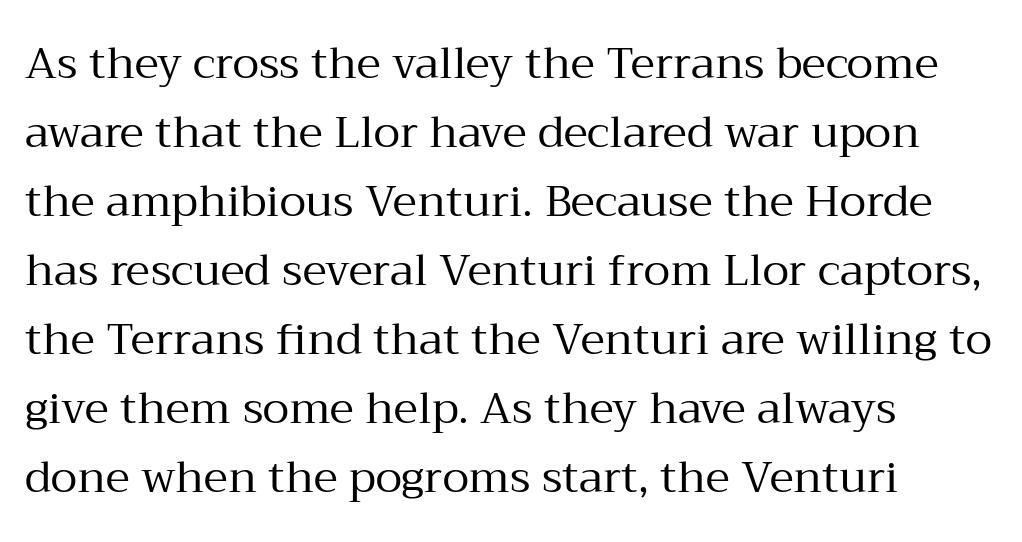
The image shows 44 px regular-weight serif type, upright; set left-aligned, normal line spacing (1.57x), normal letter spacing, not underlined; medium stroke contrast and a medium x-height.
